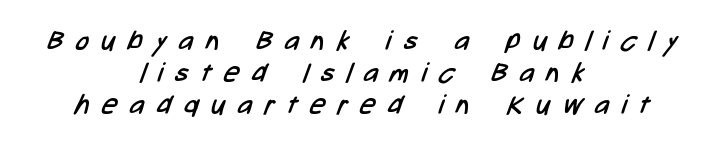
Q: Is the text bold? A: No.
Q: Is the text underlined? A: No.
Q: How is the paragraph aligned? A: Centered.
Q: Is the spacing between letters normal or unusually wide? A: Unusually wide.
